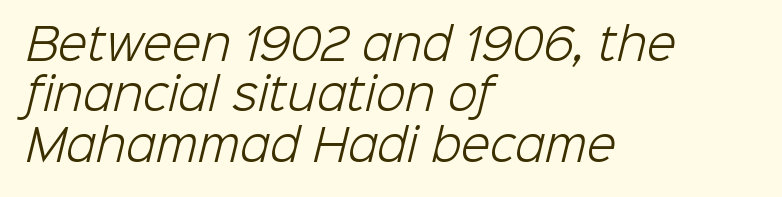
The paragraph shown leans on its left margin. The line texture is even and compact thanks to regular tracking. The space beneath each line is pristine and unruled. What kind of face is this? One without serifs — a sans. Spacing verdict: proportional, widths tailored to each character. The cut favours lightness, reaching ordinary text weight at its darkest.
